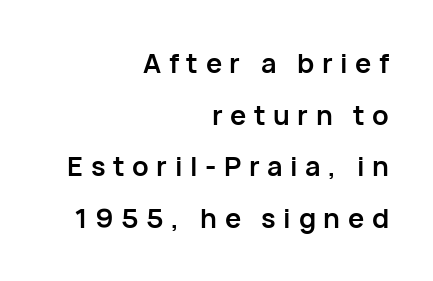
The letters stand upright; this is a roman face. Compared with typical body copy, the letter spacing here is much looser. Has an underline been added? It has not. Compared with typical paragraphs, the rows here are farther apart. Weight: bold.
